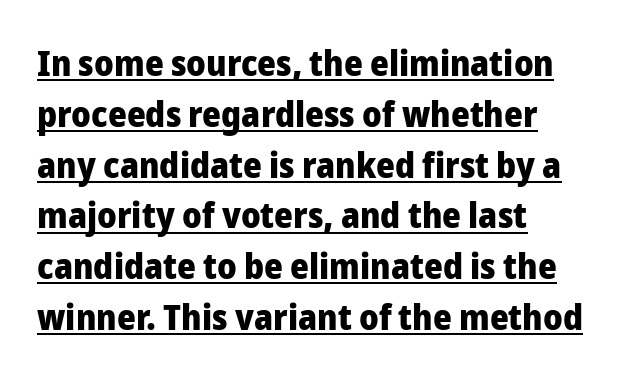
{"serif": "no", "italic": "no", "bold": "yes", "weight": "heavy", "width": "normal", "stroke_contrast": "low", "x_height": "medium", "monospaced": "no", "underline": "yes", "align": "left", "line_spacing": "normal", "line_spacing_ratio": 1.41, "letter_spacing": "normal", "letter_spacing_em": 0.0, "glyph_px": 36}
